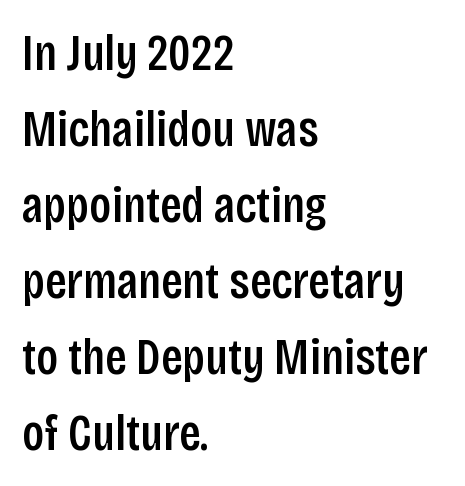
A semibold gives these letters moderate extra thickness, short of bold. Character widths vary here, with narrow letters taking less room than wide ones. What's the leading like? Ordinary, nothing unusual. The words here are not underlined.
